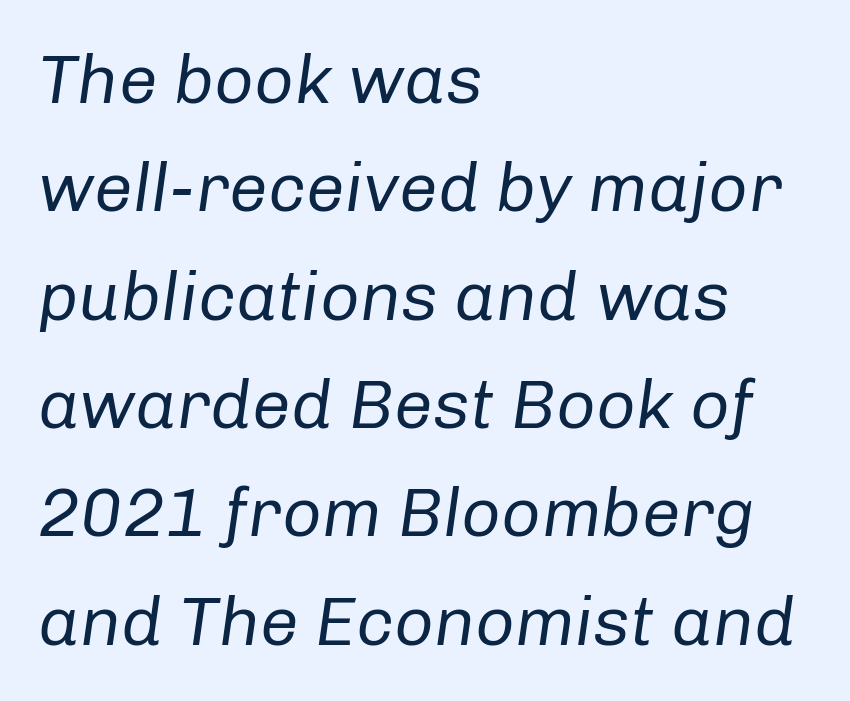
{"italic": "yes", "lean": "right", "slant_degrees": 8, "bold": "no", "weight": "regular", "width": "normal", "stroke_contrast": "low", "x_height": "medium", "monospaced": "no", "underline": "no", "align": "left", "line_spacing": "normal", "line_spacing_ratio": 1.57, "letter_spacing": "normal", "letter_spacing_em": 0.0, "glyph_px": 69}
